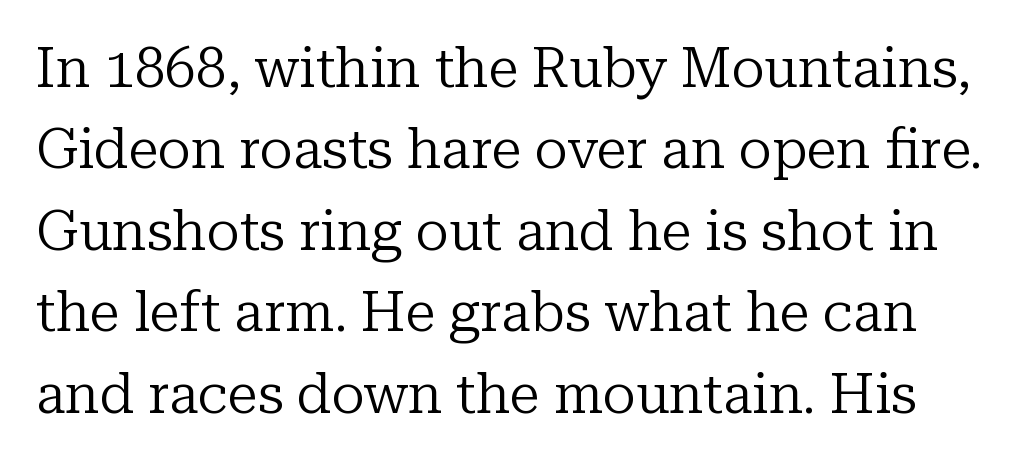
Do the characters align in a grid? No, the font is proportional. A serif font was chosen for this passage. The string is rendered with underlining switched off. Does the leading feel generous? No, just average.
